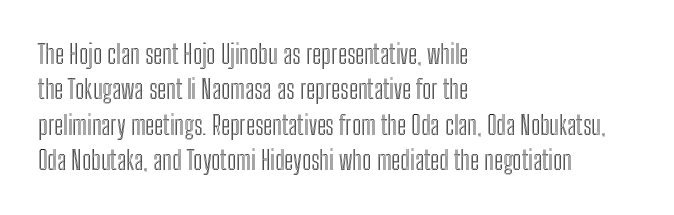
Q: Is the text italic (slanted)? A: No, it is upright.
Q: Is the text underlined? A: No.
Q: How is the paragraph aligned? A: Left-aligned.
Q: Is the spacing between letters normal or unusually wide? A: Normal.
Q: Is the spacing between lines tight, normal or loose? A: Normal.
